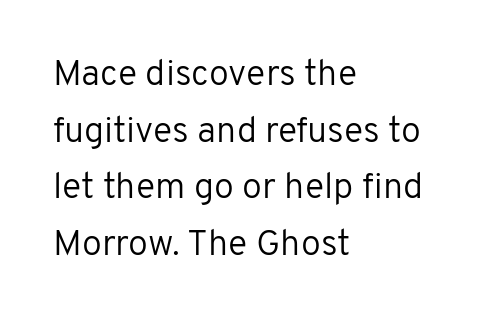
The image shows 36 px regular-weight sans-serif type, upright; set left-aligned, normal line spacing (1.57x), normal letter spacing, not underlined; low stroke contrast and a medium x-height.
